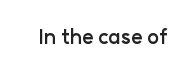
Q: Is the text bold? A: Yes.
Q: Is the text italic (slanted)? A: No, it is upright.
Q: Is the text underlined? A: No.
Q: Is the spacing between letters normal or unusually wide? A: Normal.
